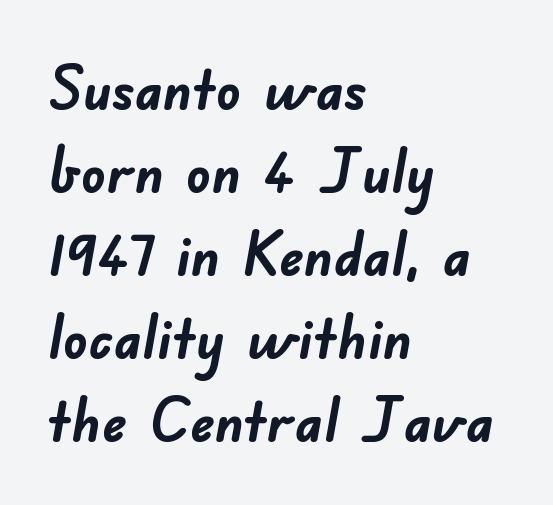
{"serif": "no", "bold": "yes", "weight": "semibold", "width": "normal", "stroke_contrast": "low", "x_height": "small", "monospaced": "no", "underline": "no", "align": "left", "line_spacing": "normal", "line_spacing_ratio": 1.36, "letter_spacing": "normal", "letter_spacing_em": 0.0, "glyph_px": 61}
